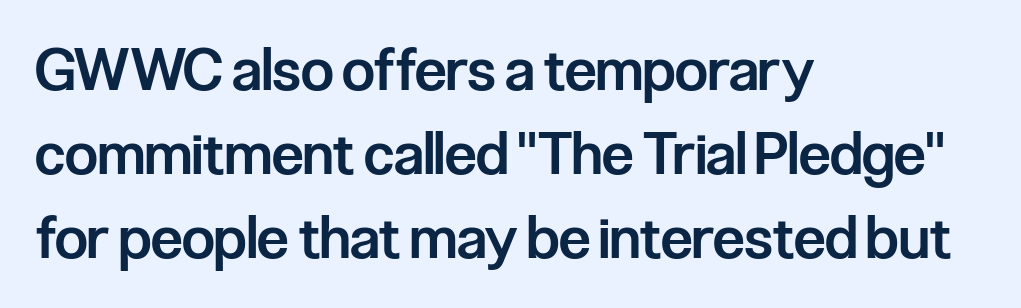
The image shows 58 px semibold, condensed sans-serif type, upright; set left-aligned, normal line spacing (1.45x), normal letter spacing, not underlined; low stroke contrast and a medium x-height.
